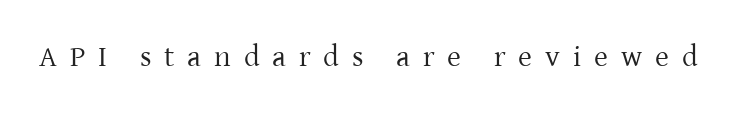
The image shows 30 px regular-weight serif type, upright; set unusually wide letter spacing (+0.43 em), not underlined; low stroke contrast and a medium x-height.
